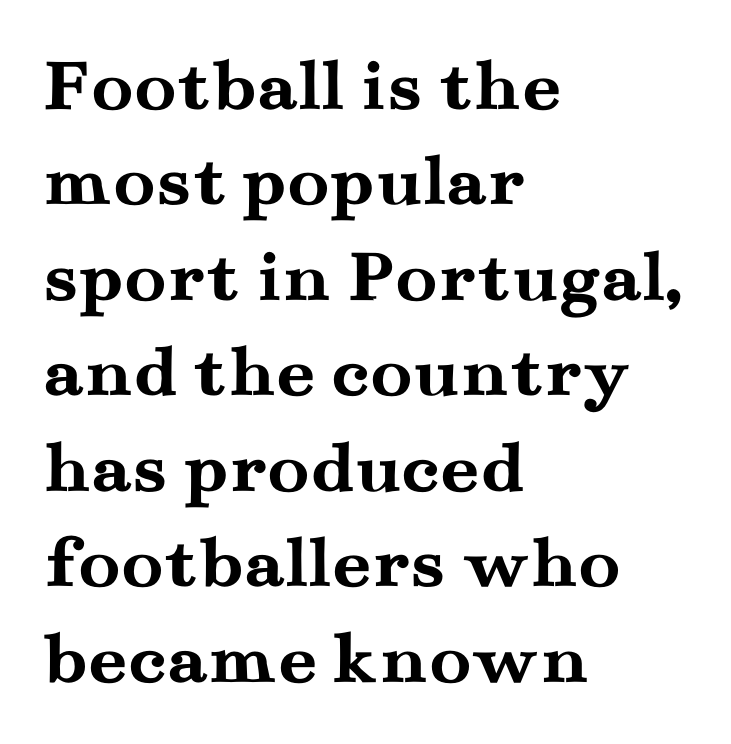
{"serif": "yes", "italic": "no", "bold": "yes", "weight": "semibold", "width": "wide", "stroke_contrast": "medium", "x_height": "small", "monospaced": "no", "underline": "no", "align": "left", "line_spacing_ratio": 1.24, "letter_spacing": "normal", "letter_spacing_em": 0.0, "glyph_px": 77}
